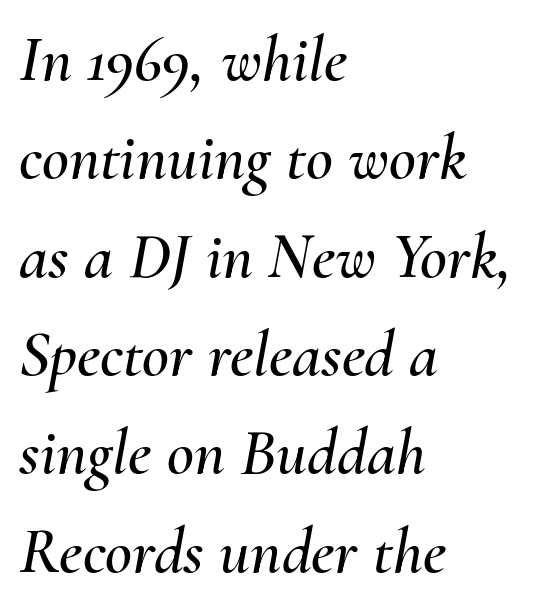
{"italic": "yes", "lean": "right", "slant_degrees": 10, "width": "normal", "stroke_contrast": "medium", "x_height": "small", "monospaced": "no", "underline": "no", "align": "left", "line_spacing": "normal", "line_spacing_ratio": 1.49, "letter_spacing": "normal", "letter_spacing_em": 0.0, "glyph_px": 66}
